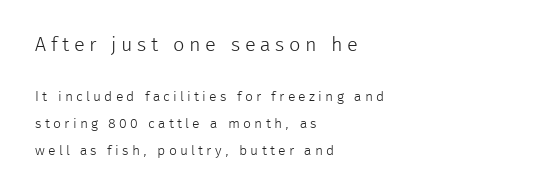
The image shows 20 px text type, upright; set left-aligned, loose line spacing (1.94x), unusually wide letter spacing (+0.23 em), not underlined; the first (top) block is 1.43x larger.
